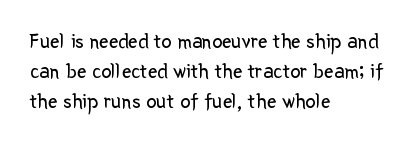
{"italic": "no", "bold": "no", "underline": "no", "align": "left", "line_spacing": "normal", "line_spacing_ratio": 1.42, "letter_spacing": "normal", "letter_spacing_em": 0.0, "glyph_px": 21}
